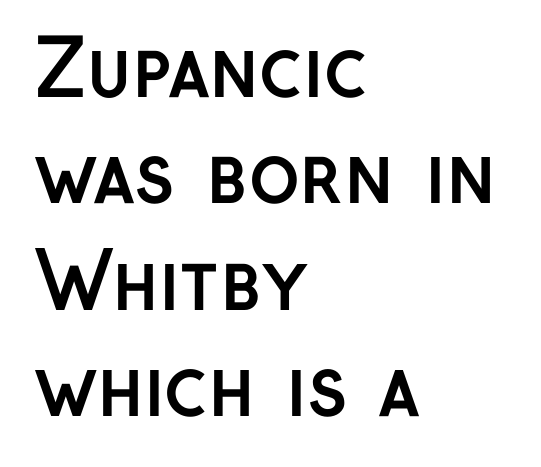
Q: Is the text bold? A: Yes.
Q: Is the text italic (slanted)? A: No, it is upright.
Q: Is the typeface a serif or a sans-serif typeface? A: Sans-serif.
Q: Is the text underlined? A: No.
Q: How is the paragraph aligned? A: Left-aligned.
Q: Is the spacing between letters normal or unusually wide? A: Normal.
Q: Is the spacing between lines tight, normal or loose? A: Normal.
Q: Width (condensed, normal, or wide)? A: Normal.
Q: Stroke contrast? A: Low.
Q: x-height? A: Medium.
Q: Monospaced? A: No.
